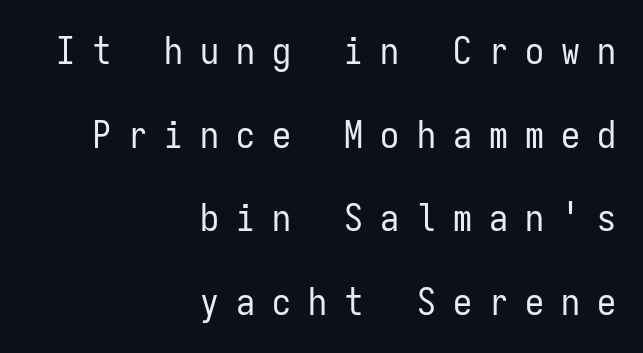
{"serif": "no", "italic": "no", "bold": "no", "weight": "regular", "width": "condensed", "stroke_contrast": "low", "x_height": "medium", "monospaced": "yes", "underline": "no", "align": "right", "line_spacing": "loose", "line_spacing_ratio": 2.2, "letter_spacing": "wide", "letter_spacing_em": 0.45, "glyph_px": 38}
